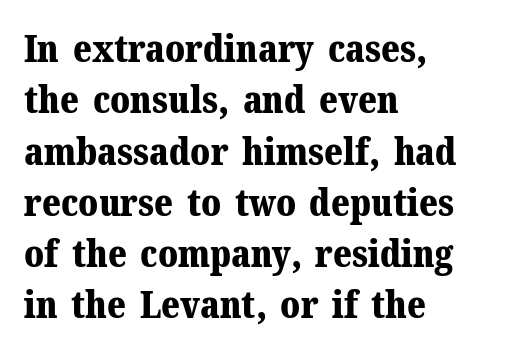
{"serif": "yes", "italic": "no", "bold": "yes", "weight": "bold", "width": "normal", "stroke_contrast": "medium", "x_height": "medium", "monospaced": "no", "underline": "no", "align": "left", "line_spacing": "normal", "line_spacing_ratio": 1.35, "letter_spacing": "normal", "letter_spacing_em": 0.0, "glyph_px": 38}
